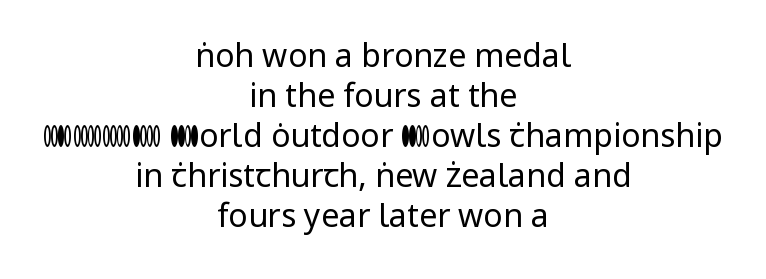
{"serif": "no", "italic": "no", "bold": "no", "weight": "regular", "width": "normal", "stroke_contrast": "low", "x_height": "medium", "monospaced": "no", "underline": "no", "align": "center", "line_spacing": "normal", "line_spacing_ratio": 1.25, "letter_spacing": "normal", "letter_spacing_em": 0.0, "glyph_px": 32}
